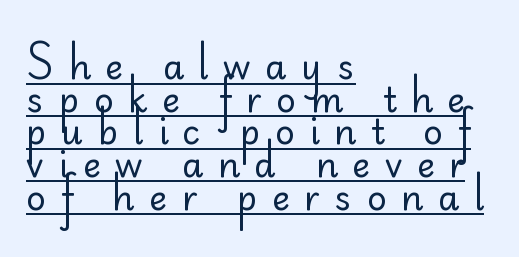
{"serif": "no", "italic": "no", "bold": "no", "weight": "regular", "width": "normal", "stroke_contrast": "low", "x_height": "small", "monospaced": "no", "underline": "yes", "align": "left", "line_spacing": "tight", "line_spacing_ratio": 0.96, "letter_spacing": "wide", "letter_spacing_em": 0.43, "glyph_px": 34}
